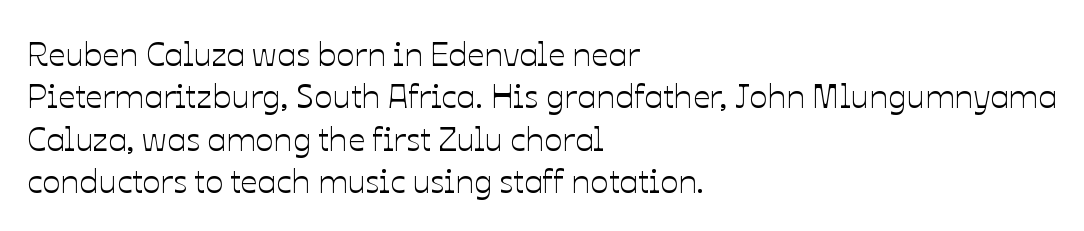
The horizontal fit of the characters is conventional and even. Is this a fixed-width face? No — the glyphs have proportional, varying widths. The passage shown stacks its lines at a standard gap. The lines are quadded left. These lines were composed using upright roman letters.
